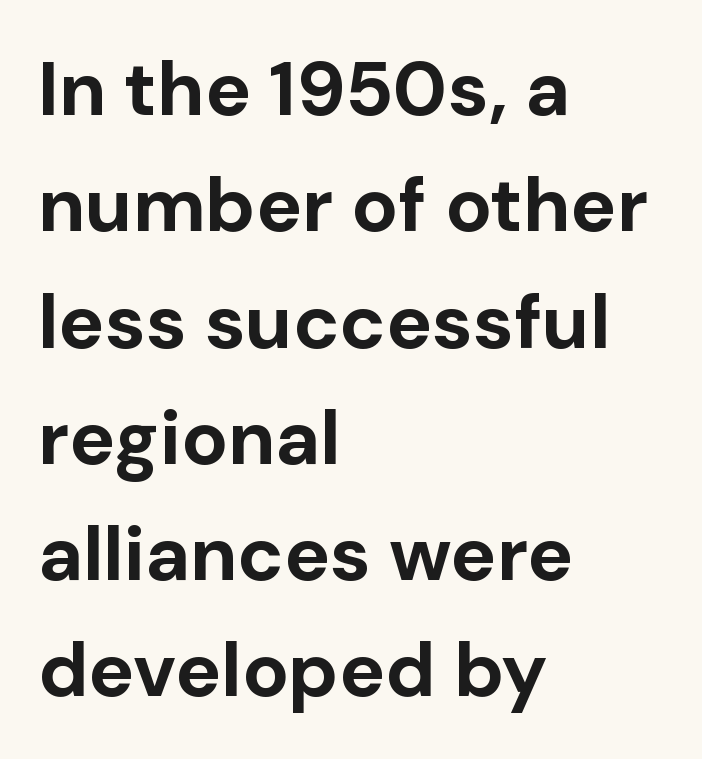
The text block is weighted toward the left margin, trailing off unevenly rightward. The specimen reads as upright at a glance. Standard letterfit; no display-style spreading of the glyphs. Compared with an ordinary text face, these strokes are far heavier — a full bold.
